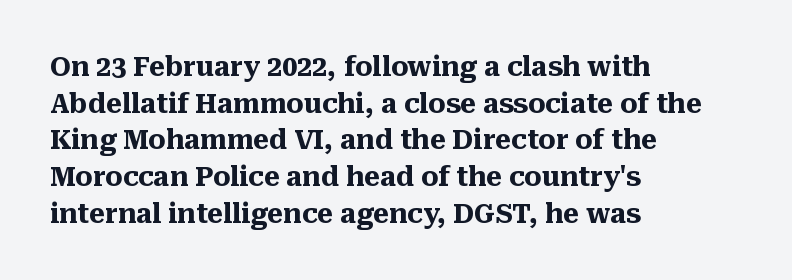
Casual observation: everything's shoved over to the left. Look at the tracking — it's just the regular setting, nothing added. The rendering uses a moderate line-height, typical for paragraphs. Decoration check: the copy has no underline. The face used here has the dense, thick strokes of a bold. The typography opts for an upright posture over an oblique one.
